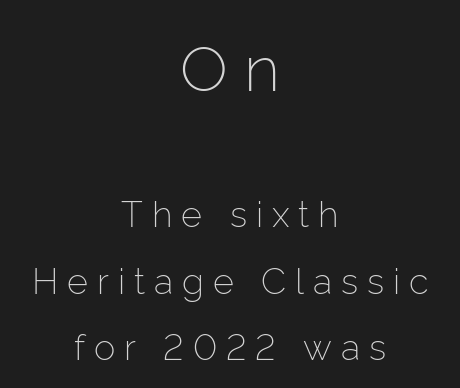
Q: Is the text bold? A: No.
Q: Is the text italic (slanted)? A: No, it is upright.
Q: Is the typeface a serif or a sans-serif typeface? A: Sans-serif.
Q: Is the text underlined? A: No.
Q: How is the paragraph aligned? A: Centered.
Q: Is the spacing between letters normal or unusually wide? A: Unusually wide.
Q: Which block of text is set in a larger size, the first (top) or the second (bottom)? A: The first (top) one.
Q: Width (condensed, normal, or wide)? A: Normal.
Q: Stroke contrast? A: Low.
Q: x-height? A: Medium.
Q: Monospaced? A: No.
